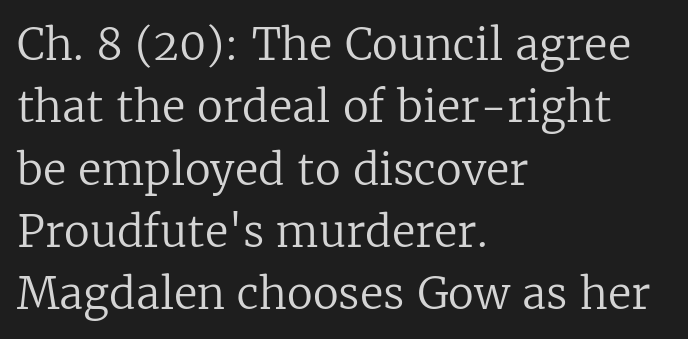
Caption: multi-line text, flush left, ragged right. Serifs: yes, visible at the terminals of the letterforms. These lines are rendered in a variable-pitch font. The rendering keeps characters at their native spacing. Stroke mass is kept to a normal reading level or below.
